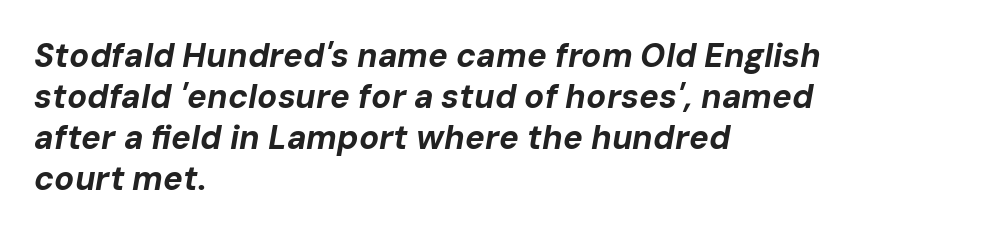
{"italic": "yes", "lean": "right", "slant_degrees": 10, "bold": "yes", "weight": "bold", "width": "normal", "stroke_contrast": "low", "x_height": "medium", "monospaced": "no", "underline": "no", "align": "left", "line_spacing_ratio": 1.24, "letter_spacing": "normal", "letter_spacing_em": 0.0, "glyph_px": 33}
